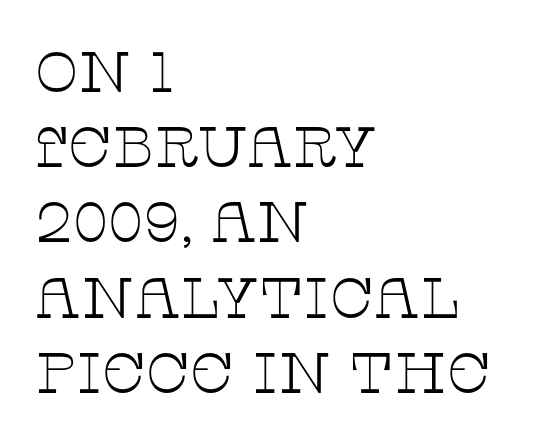
The image shows 57 px thin, wide serif type, upright; set left-aligned, normal line spacing (1.32x), normal letter spacing, not underlined; low stroke contrast and a large x-height.
